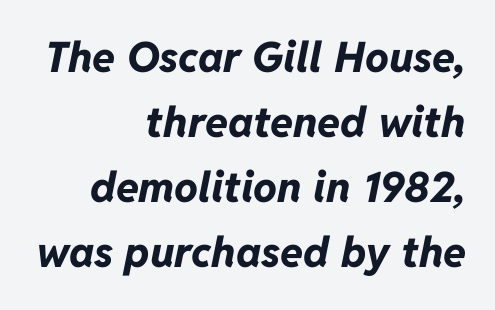
{"italic": "yes", "lean": "right", "slant_degrees": 11, "bold": "yes", "weight": "bold", "width": "normal", "stroke_contrast": "low", "x_height": "medium", "monospaced": "no", "underline": "no", "align": "right", "line_spacing": "normal", "line_spacing_ratio": 1.55, "letter_spacing": "normal", "letter_spacing_em": 0.0, "glyph_px": 42}
